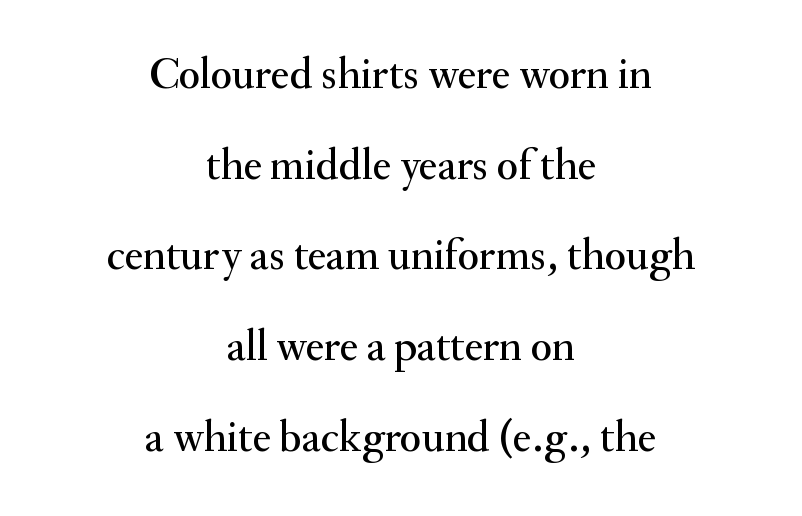
Classification — serif. The letters stand upright; this is a roman face. Spacing between characters is what you'd get straight out of the box. You could not count columns in this text — the font is proportionally spaced.
